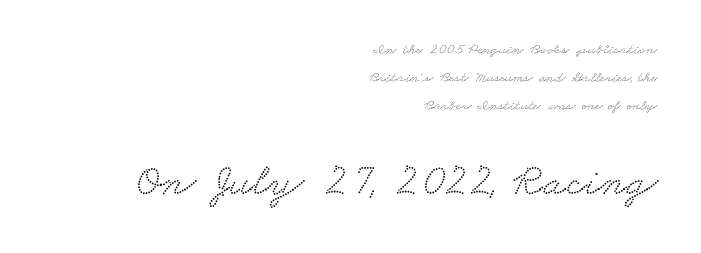
{"serif": "yes", "width": "wide", "stroke_contrast": "low", "x_height": "small", "monospaced": "no", "underline": "no", "align": "right", "line_spacing_ratio": 1.87, "letter_spacing": "normal", "letter_spacing_em": 0.0, "larger_block": "second", "size_ratio": 3.0, "glyph_px": 45}
